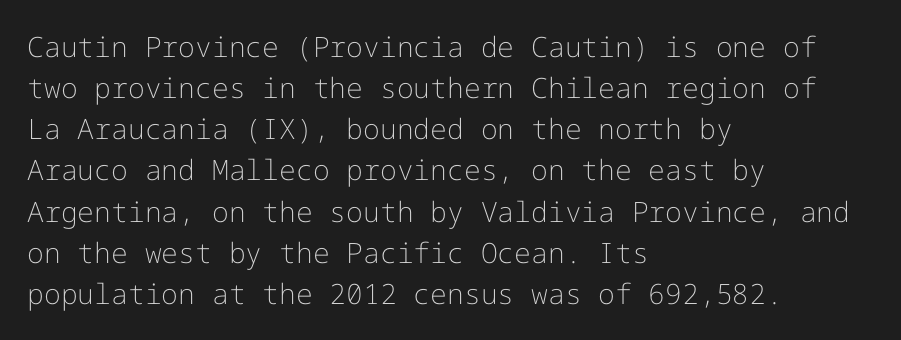
The image shows 28 px light sans-serif type, upright; set left-aligned, normal line spacing (1.47x), normal letter spacing, not underlined; low stroke contrast and a medium x-height.
